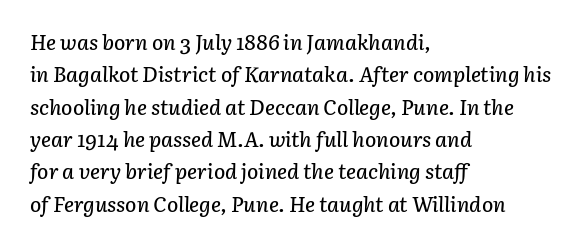
Q: Is the text italic (slanted)? A: Yes, it leans right by about 3 degrees.
Q: Is the text underlined? A: No.
Q: How is the paragraph aligned? A: Left-aligned.
Q: Is the spacing between letters normal or unusually wide? A: Normal.
Q: Is the spacing between lines tight, normal or loose? A: Normal.
